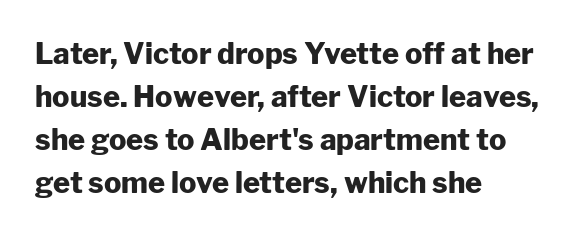
Q: Is the text bold? A: Yes.
Q: Is the text italic (slanted)? A: No, it is upright.
Q: Is the typeface a serif or a sans-serif typeface? A: Sans-serif.
Q: Is the text underlined? A: No.
Q: How is the paragraph aligned? A: Left-aligned.
Q: Is the spacing between letters normal or unusually wide? A: Normal.
Q: Is the spacing between lines tight, normal or loose? A: Normal.
Q: Width (condensed, normal, or wide)? A: Normal.
Q: Stroke contrast? A: Low.
Q: x-height? A: Medium.
Q: Monospaced? A: No.
